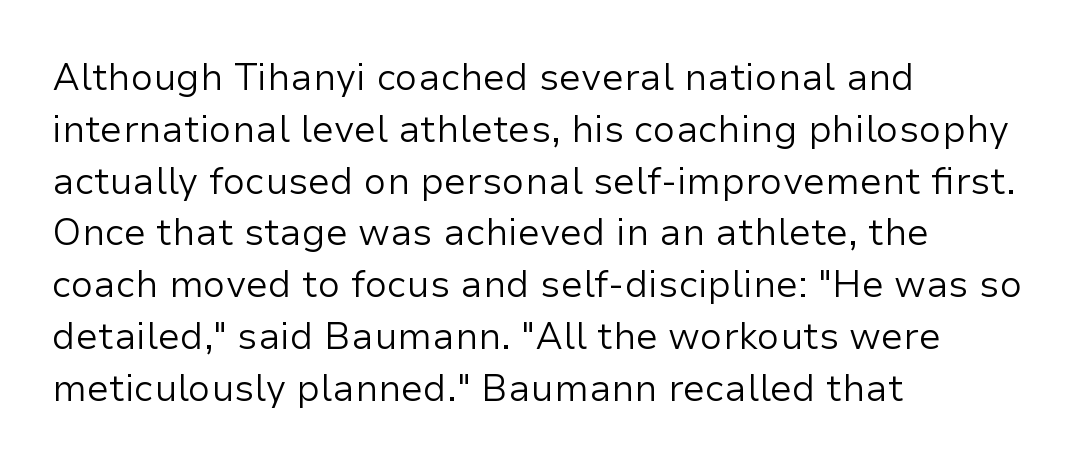
{"serif": "no", "italic": "no", "bold": "no", "weight": "regular", "width": "normal", "stroke_contrast": "low", "x_height": "medium", "monospaced": "no", "underline": "no", "align": "left", "line_spacing": "normal", "line_spacing_ratio": 1.4, "letter_spacing": "normal", "letter_spacing_em": 0.0, "glyph_px": 37}
